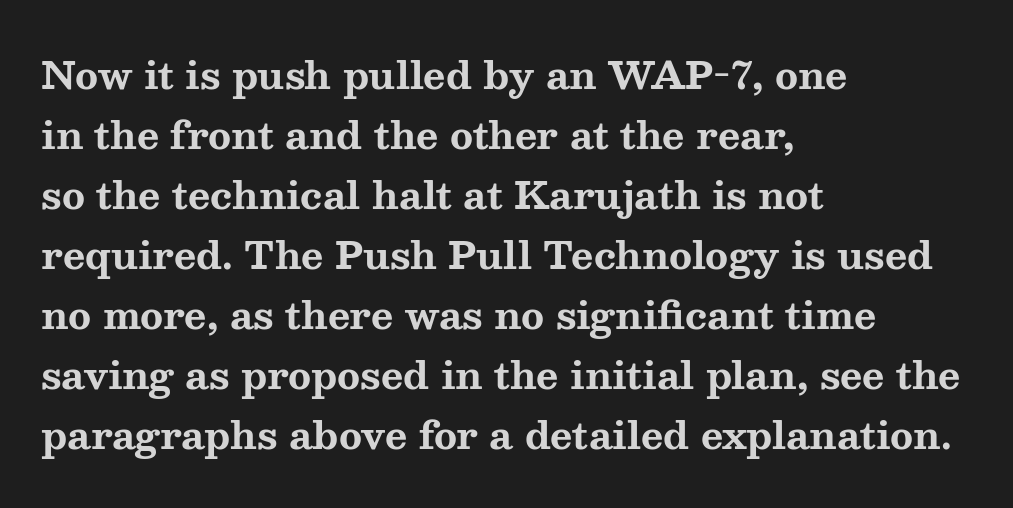
Students, note that the glyphs here touch the page at normal intervals. No word sits above an underline. Typographic density is high because the face is bold. Every character sits straight up, as roman type does. The ragged edge is on the right, which tells us the setting is flush left.
